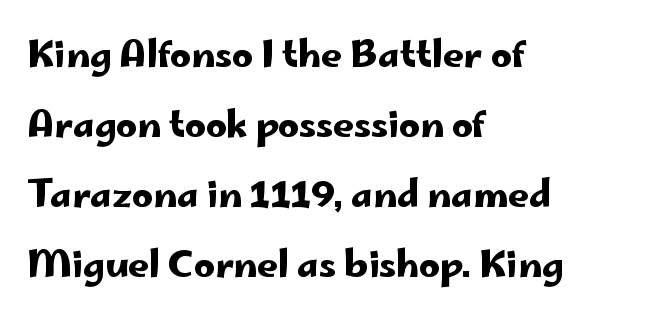
{"serif": "no", "italic": "no", "width": "wide", "stroke_contrast": "low", "x_height": "small", "monospaced": "no", "underline": "no", "align": "left", "line_spacing": "loose", "line_spacing_ratio": 1.94, "letter_spacing": "normal", "letter_spacing_em": 0.0, "glyph_px": 36}
